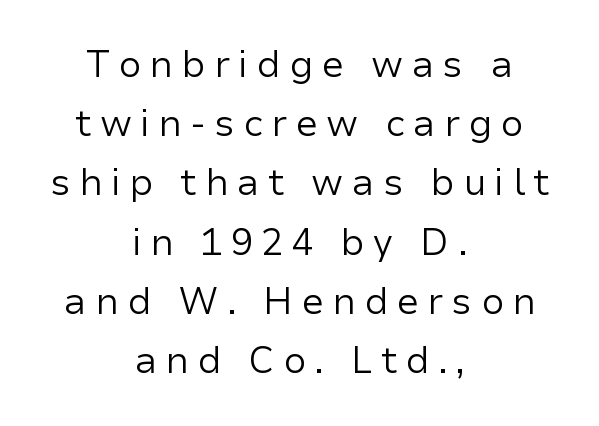
The letterforms stand isolated, each surrounded by extra space. Students, observe: this is what conventionally led text looks like. Ink coverage per letter is moderate at most. Upright lettering throughout.
